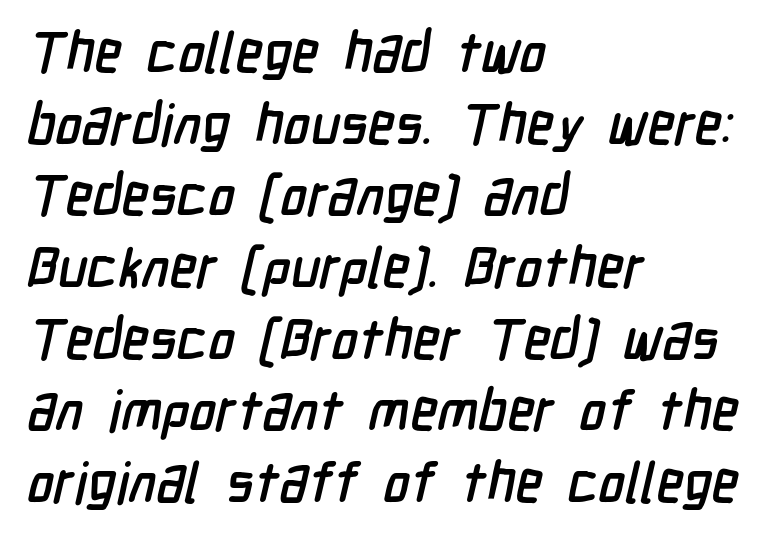
The passage shown is typed in a proportional face where columns would drift. You could call the tracking neutral — neither tight nor loose. No feet cap the strokes, marking this as sans-serif type. The rendering uses a moderate line-height, typical for paragraphs. This rendering features lettering with no underline. Every row of glyphs begins at an identical x-position on the left.
